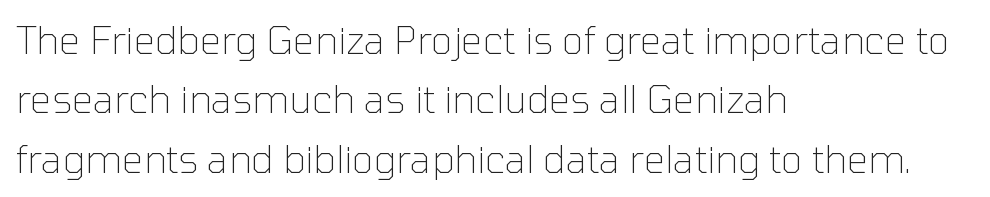
The image shows 38 px thin sans-serif type, upright; set left-aligned, normal line spacing (1.56x), normal letter spacing, not underlined; low stroke contrast and a medium x-height.
